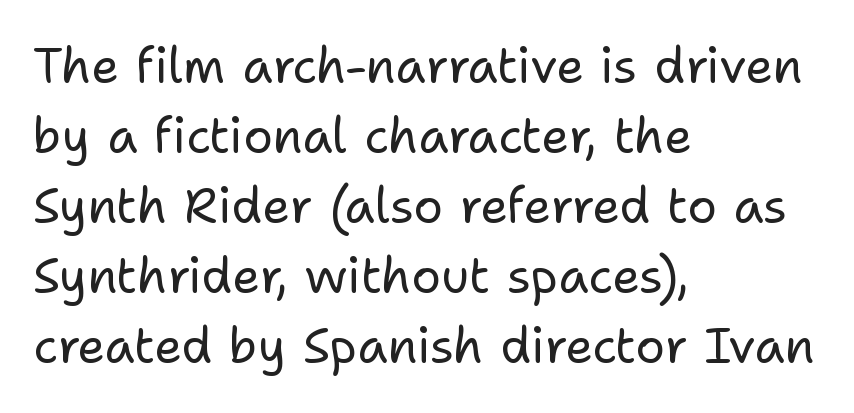
The image shows 49 px regular-weight sans-serif type, upright; set left-aligned, normal line spacing (1.43x), normal letter spacing, not underlined; low stroke contrast and a medium x-height.
